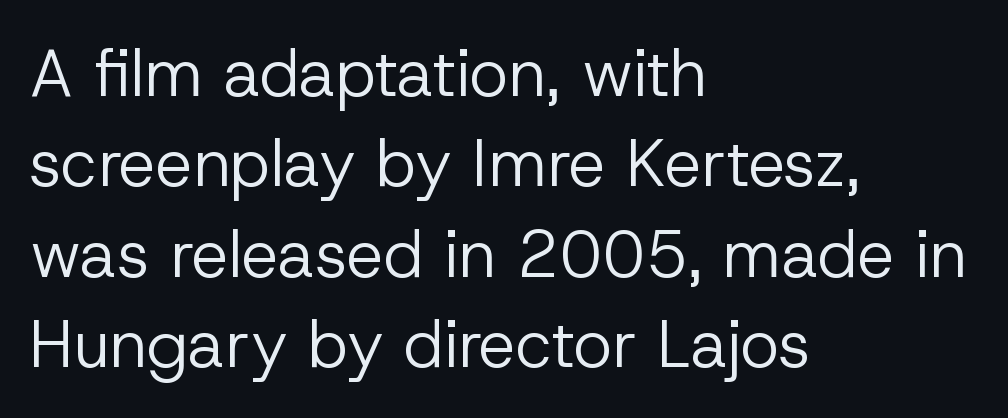
The image shows 66 px regular-weight sans-serif type, upright; set left-aligned, normal line spacing (1.37x), normal letter spacing, not underlined; low stroke contrast and a medium x-height.
